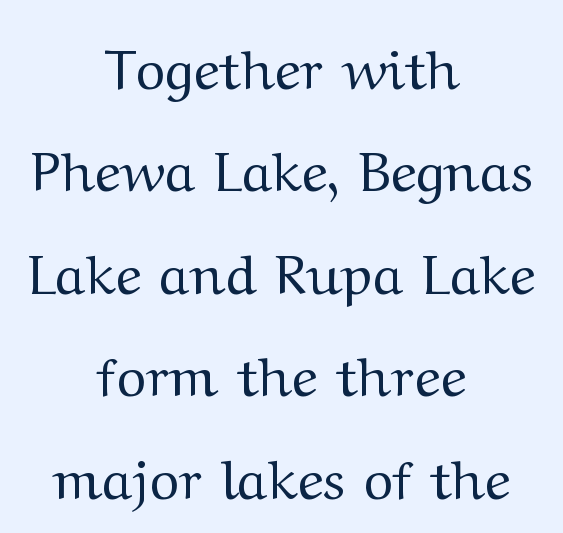
{"serif": "yes", "italic": "no", "bold": "no", "weight": "regular", "width": "wide", "stroke_contrast": "medium", "x_height": "medium", "monospaced": "no", "underline": "no", "align": "center", "line_spacing_ratio": 1.83, "letter_spacing": "normal", "letter_spacing_em": 0.0, "glyph_px": 56}
